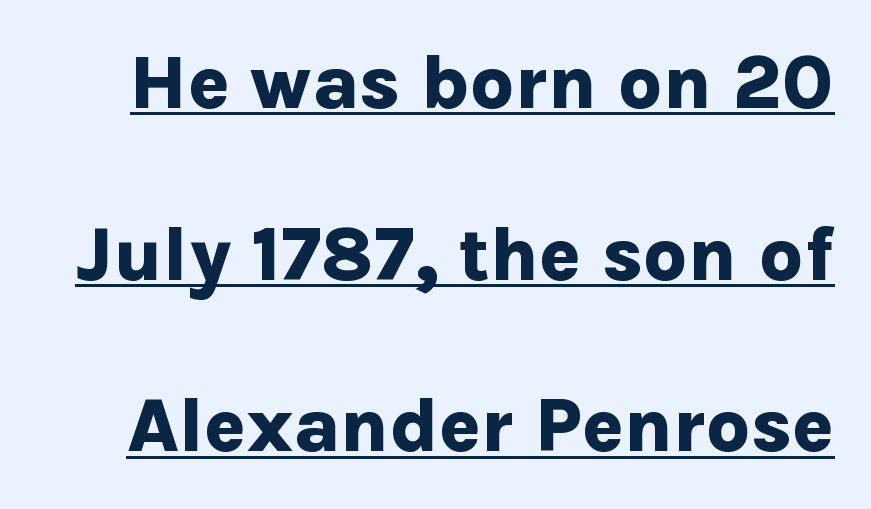
Q: Is the text bold? A: Yes.
Q: Is the text italic (slanted)? A: No, it is upright.
Q: Is the typeface a serif or a sans-serif typeface? A: Sans-serif.
Q: Is the text underlined? A: Yes.
Q: Is the spacing between letters normal or unusually wide? A: Normal.
Q: Is the spacing between lines tight, normal or loose? A: Loose.
Q: Width (condensed, normal, or wide)? A: Normal.
Q: Stroke contrast? A: Low.
Q: x-height? A: Medium.
Q: Monospaced? A: No.
